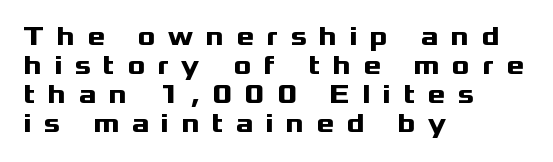
Q: Is the text bold? A: Yes.
Q: Is the text italic (slanted)? A: No, it is upright.
Q: Is the text underlined? A: No.
Q: How is the paragraph aligned? A: Left-aligned.
Q: Is the spacing between letters normal or unusually wide? A: Unusually wide.
Q: Is the spacing between lines tight, normal or loose? A: Tight.
